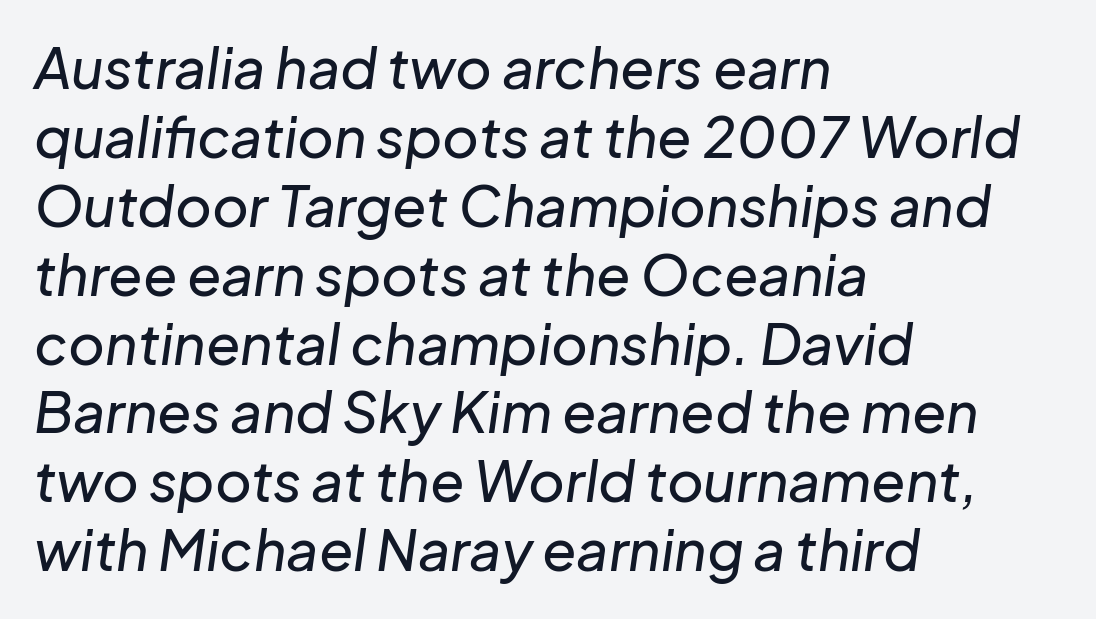
The image shows 56 px text type, italic (leaning right); set left-aligned, line spacing 1.23x, normal letter spacing, not underlined; low stroke contrast and a medium x-height.
